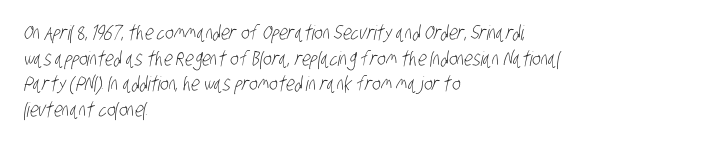
Q: Is the text bold? A: No.
Q: Is the text underlined? A: No.
Q: How is the paragraph aligned? A: Left-aligned.
Q: Is the spacing between letters normal or unusually wide? A: Normal.
Q: Is the spacing between lines tight, normal or loose? A: Normal.
